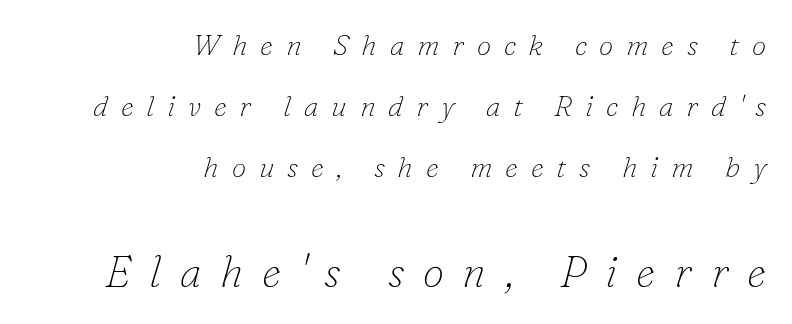
Q: Is the text bold? A: No.
Q: Is the text italic (slanted)? A: Yes, it leans right by about 16 degrees.
Q: Is the typeface a serif or a sans-serif typeface? A: Serif.
Q: Is the text underlined? A: No.
Q: How is the paragraph aligned? A: Right-aligned.
Q: Is the spacing between letters normal or unusually wide? A: Unusually wide.
Q: Is the spacing between lines tight, normal or loose? A: Loose.
Q: Which block of text is set in a larger size, the first (top) or the second (bottom)? A: The second (bottom) one.
Q: Width (condensed, normal, or wide)? A: Normal.
Q: Stroke contrast? A: Low.
Q: x-height? A: Small.
Q: Monospaced? A: No.
